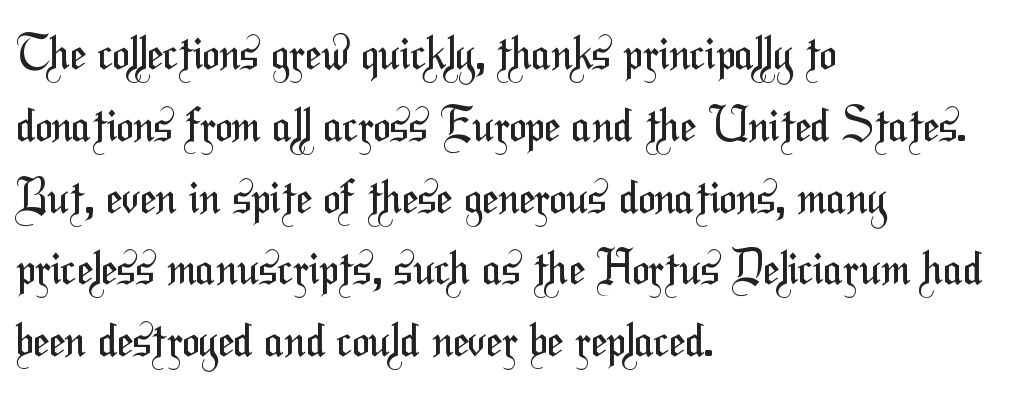
Q: Is the text bold? A: No.
Q: Is the typeface a serif or a sans-serif typeface? A: Sans-serif.
Q: Is the text underlined? A: No.
Q: How is the paragraph aligned? A: Left-aligned.
Q: Is the spacing between letters normal or unusually wide? A: Normal.
Q: Is the spacing between lines tight, normal or loose? A: Normal.
Q: Width (condensed, normal, or wide)? A: Condensed.
Q: Stroke contrast? A: Medium.
Q: x-height? A: Medium.
Q: Monospaced? A: No.
